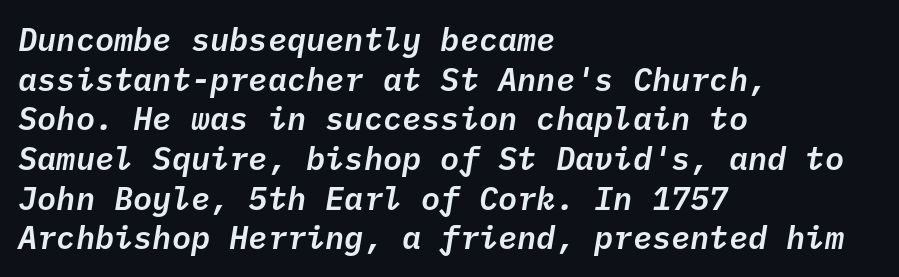
Nobody drew a line under any word here. The face used here has a pronounced slope to its letters. Each letter, wide or thin by design, is forced into the same width here. Each word holds together tightly as a unit, with standard inter-letter gaps. The ragged edge is on the right, which tells us the setting is flush left.
